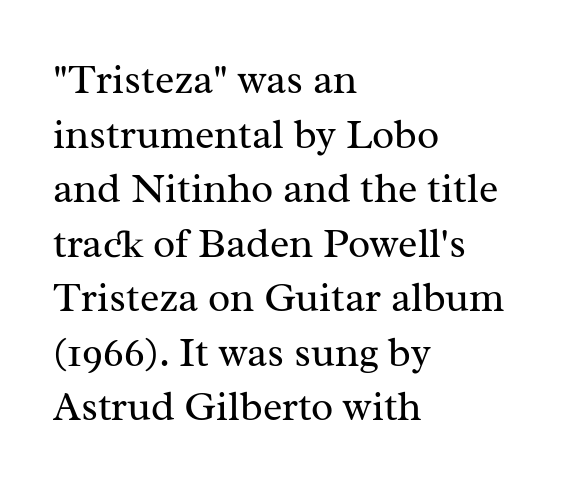
Are there feet on the stems? There are — it's a serif. A typesetter would mark this as roman, not italic. The line-height multiplier appears to be the usual default. Character widths vary here, with narrow letters taking less room than wide ones. A clean baseline with only descenders dipping below it. The lines in this sample share a left origin and differ only in where they stop.
